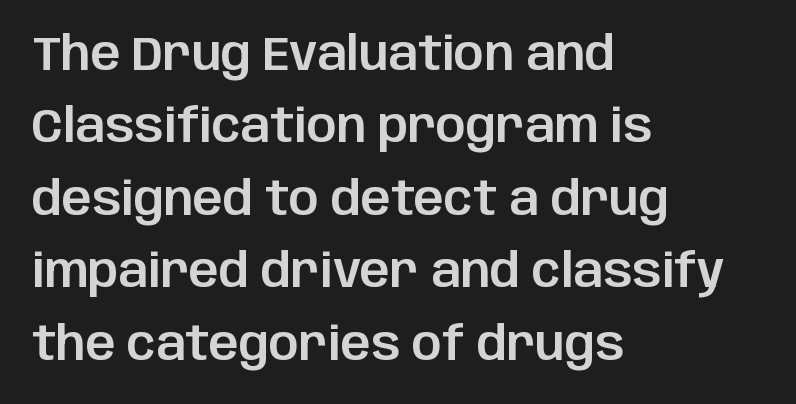
Notice how the passage keeps a crisp vertical edge on the left only. This sample has the flowing, uneven cadence of proportional lettering. Is there much room between lines? A standard amount, neither cramped nor airy. Regarding serifs, this sample does without them. This sample uses an upright cut, with every glyph sitting square on the baseline.
